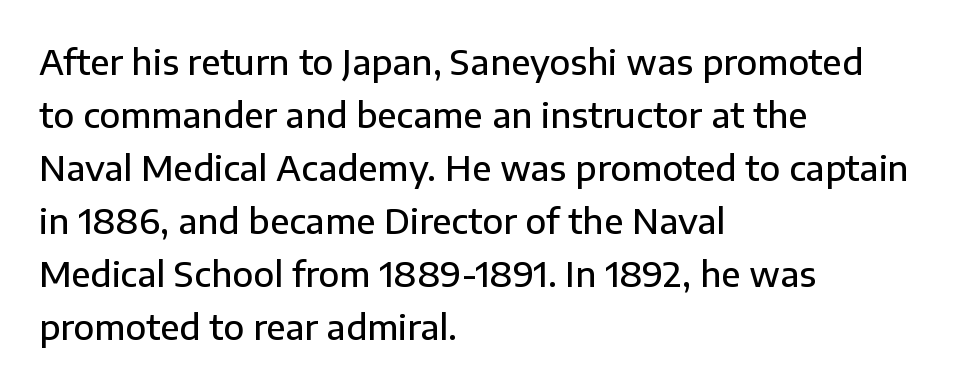
Quick note: underline off. Tracking here is standard; glyphs follow each other at the usual distance. One glance says typical: line gaps are just what's usual. Looks like regular typesetting: each glyph gets only the width it needs. The font is running at a semibold setting, under full bold. Classification — sans serif.
